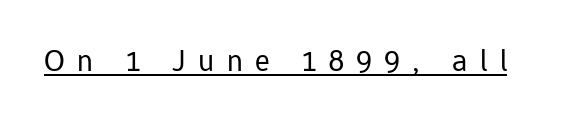
The image shows 31 px regular-weight sans-serif type, upright; set unusually wide letter spacing (+0.4 em), underlined; low stroke contrast and a medium x-height.
